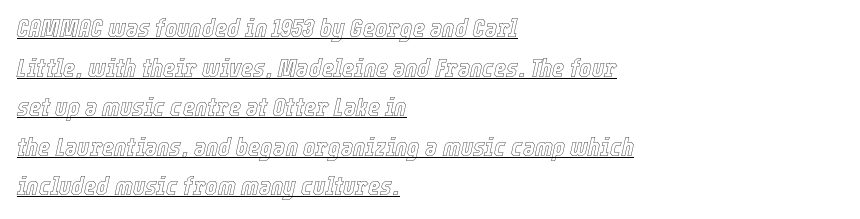
Regarding leading, the lines here are spaced in the standard way. The paragraph shown leans on its left margin. Short note: letters normally spaced. Glance below the letters and you will spot a drawn line. There's an unmistakable incline to the writing here.
